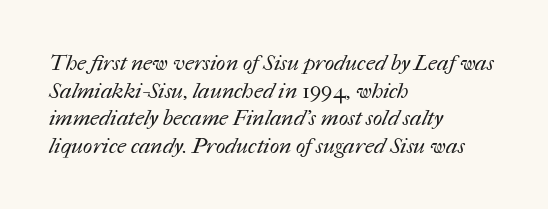
{"bold": "no", "underline": "no", "align": "left", "line_spacing": "normal", "line_spacing_ratio": 1.26, "letter_spacing": "normal", "letter_spacing_em": 0.0, "glyph_px": 22}
